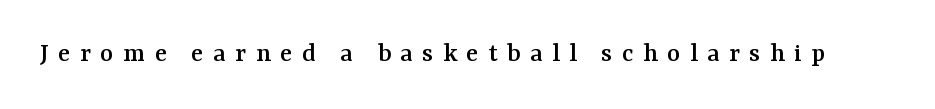
Italic: no, the glyphs are upright roman. Think of a printed novel: that variable character pitch is what you see here. Note: serifs present on the glyphs. Letters rest on an invisible, unmarked baseline. The type is letterspaced generously, with wide tracking.
